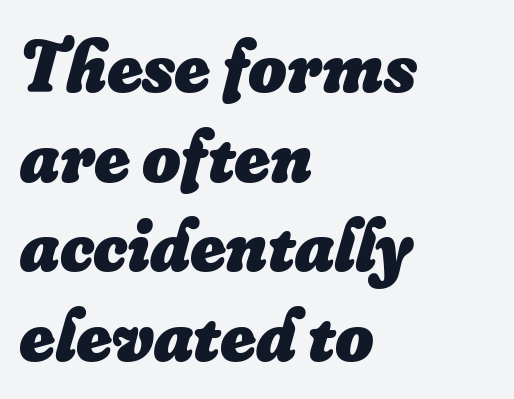
{"italic": "yes", "lean": "right", "slant_degrees": 16, "bold": "yes", "weight": "heavy", "width": "normal", "stroke_contrast": "low", "x_height": "small", "monospaced": "no", "underline": "no", "align": "left", "line_spacing_ratio": 1.21, "letter_spacing": "normal", "letter_spacing_em": 0.0, "glyph_px": 74}
